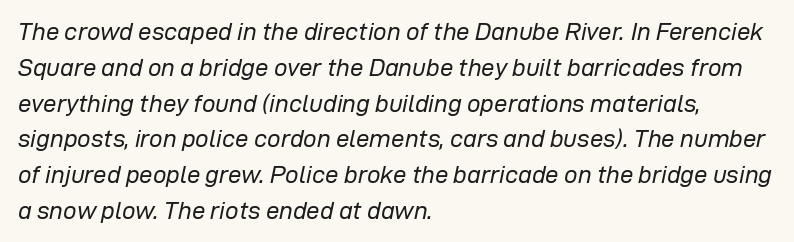
Q: Is the text bold? A: No.
Q: Is the text italic (slanted)? A: Yes, it leans right by about 12 degrees.
Q: Is the text underlined? A: No.
Q: How is the paragraph aligned? A: Left-aligned.
Q: Is the spacing between letters normal or unusually wide? A: Normal.
Q: Is the spacing between lines tight, normal or loose? A: Normal.
